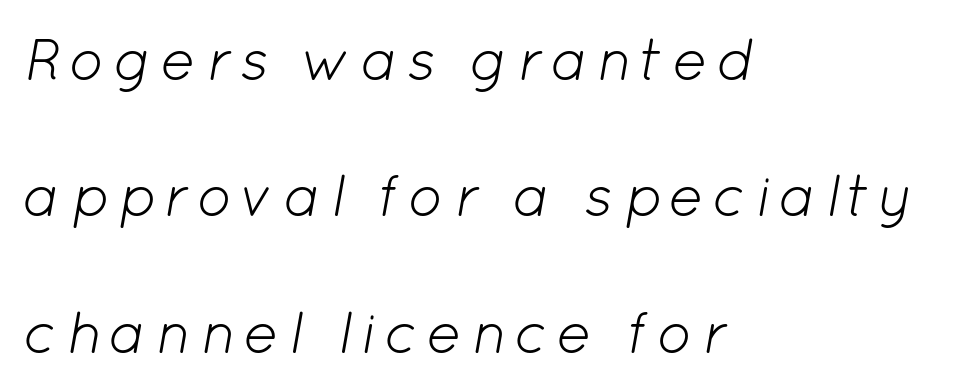
Observe the lean: these are italic letterforms. Varying glyph widths throughout — classic text-font behaviour. Airy leading. Weight: in the light-to-regular range. The specimen omits any rule beneath the text block's lines.
